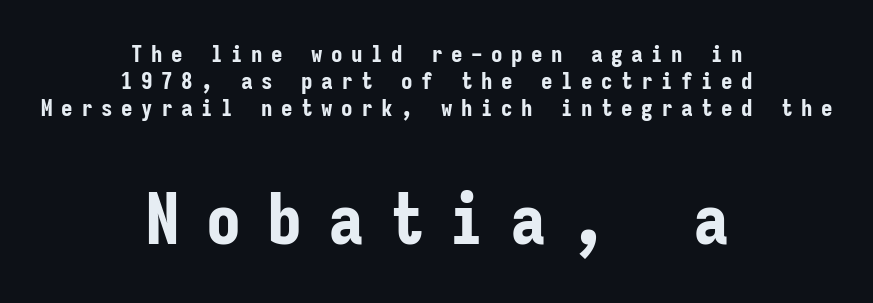
Nope, no serifs anywhere on these letters. Do the characters align in a grid? Yes, the font is monospaced. Typesetter's note — lower block bumped up in size, upper block left smaller. Designer's note — italics off, roman on. Students, note that the glyphs here are deliberately spaced far apart.
